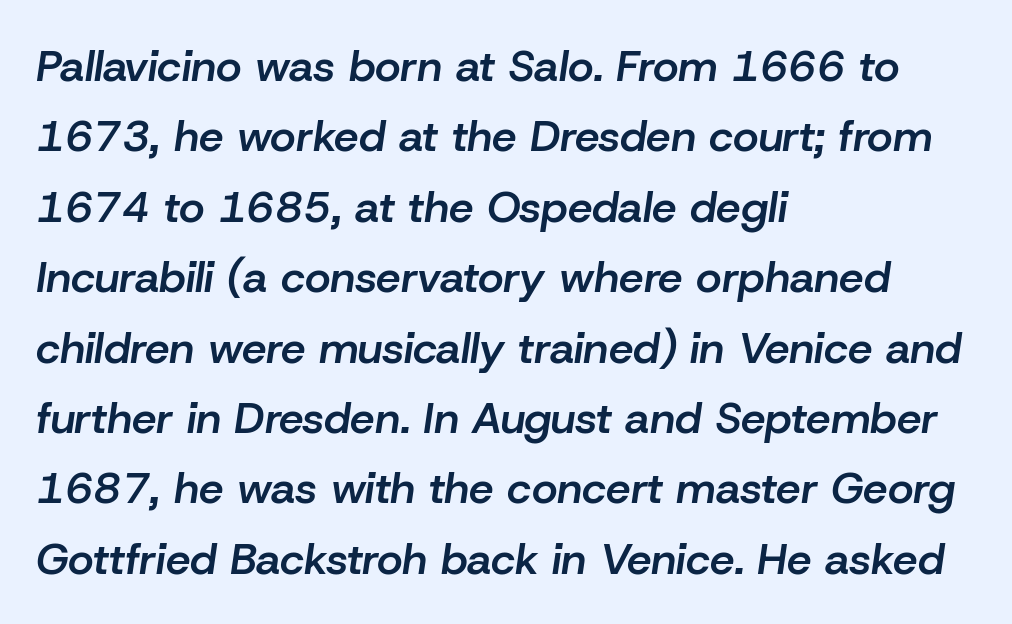
The face used here is a semibold: visibly heavier than regular, lighter than bold. Slanted lettering throughout. Nothing unusual about the tracking: characters are spaced as the font intends. The specimen omits any rule beneath the text block's lines. The paragraph has a hard left edge and a soft right edge.
